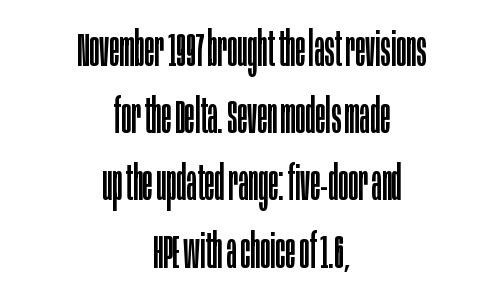
Q: Is the text bold? A: No.
Q: Is the text italic (slanted)? A: No, it is upright.
Q: Is the typeface a serif or a sans-serif typeface? A: Sans-serif.
Q: Is the text underlined? A: No.
Q: How is the paragraph aligned? A: Centered.
Q: Is the spacing between letters normal or unusually wide? A: Normal.
Q: Is the spacing between lines tight, normal or loose? A: Normal.
Q: Width (condensed, normal, or wide)? A: Condensed.
Q: Stroke contrast? A: Low.
Q: x-height? A: Large.
Q: Monospaced? A: No.
